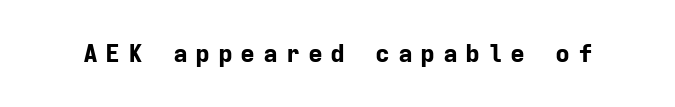
Q: Is the text bold? A: Yes.
Q: Is the text italic (slanted)? A: No, it is upright.
Q: Is the text underlined? A: No.
Q: Is the spacing between letters normal or unusually wide? A: Unusually wide.
